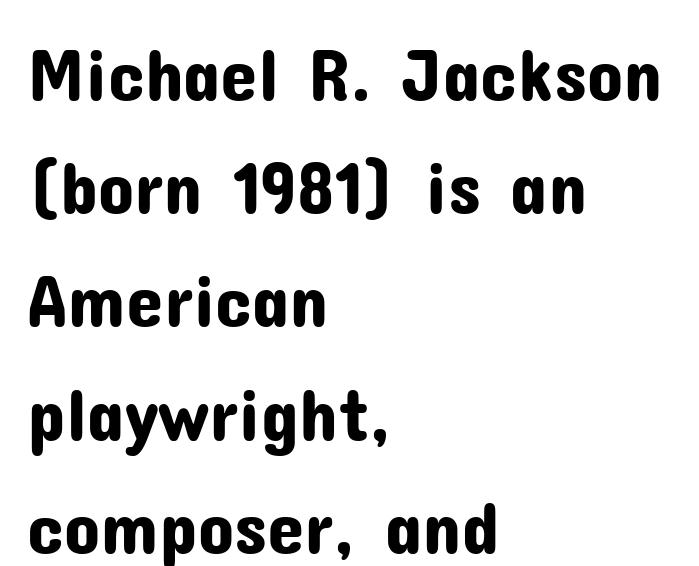
Q: Is the text italic (slanted)? A: No, it is upright.
Q: Is the typeface a serif or a sans-serif typeface? A: Sans-serif.
Q: Is the text underlined? A: No.
Q: How is the paragraph aligned? A: Left-aligned.
Q: Is the spacing between letters normal or unusually wide? A: Normal.
Q: Is the spacing between lines tight, normal or loose? A: Normal.
Q: Width (condensed, normal, or wide)? A: Normal.
Q: Stroke contrast? A: Low.
Q: x-height? A: Medium.
Q: Monospaced? A: No.
